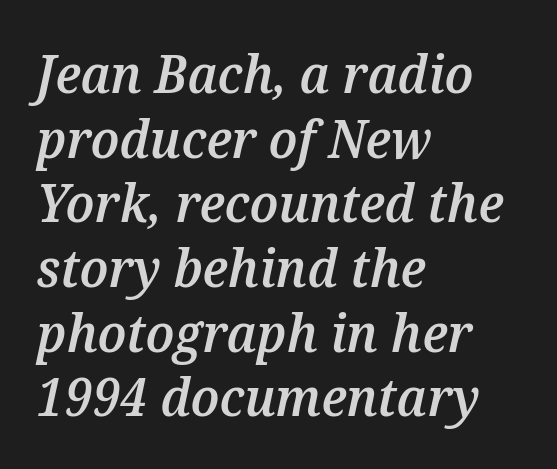
The image shows 53 px semibold type, italic (leaning right); set left-aligned, line spacing 1.22x, normal letter spacing, not underlined; medium stroke contrast and a medium x-height.
